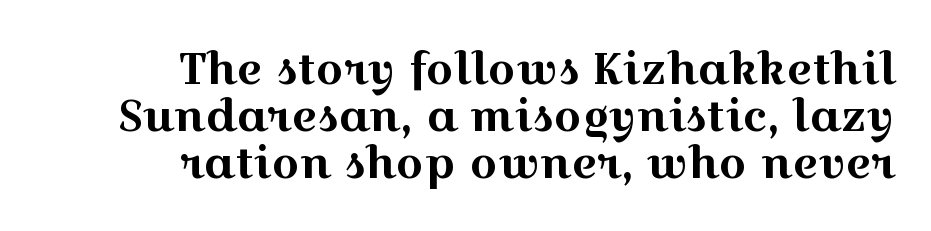
The image shows 44 px wide serif type, upright; set right-aligned, tight line spacing (1.07x), normal letter spacing, not underlined; a medium x-height.
